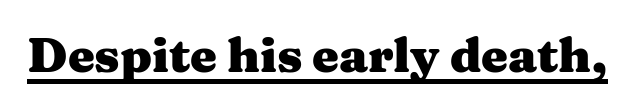
{"serif": "yes", "italic": "no", "bold": "yes", "weight": "heavy", "width": "wide", "stroke_contrast": "medium", "x_height": "medium", "monospaced": "no", "underline": "yes", "letter_spacing": "normal", "letter_spacing_em": 0.0, "glyph_px": 48}
